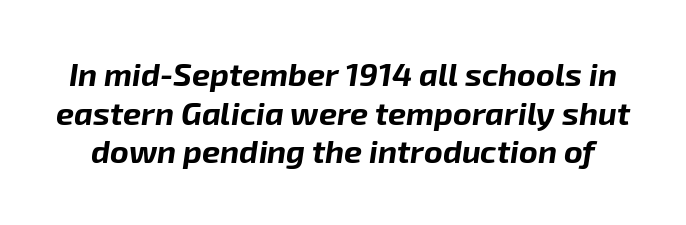
{"italic": "yes", "lean": "right", "slant_degrees": 8, "bold": "yes", "weight": "bold", "width": "normal", "stroke_contrast": "low", "x_height": "medium", "monospaced": "no", "underline": "no", "line_spacing_ratio": 1.21, "letter_spacing": "normal", "letter_spacing_em": 0.0, "glyph_px": 32}
